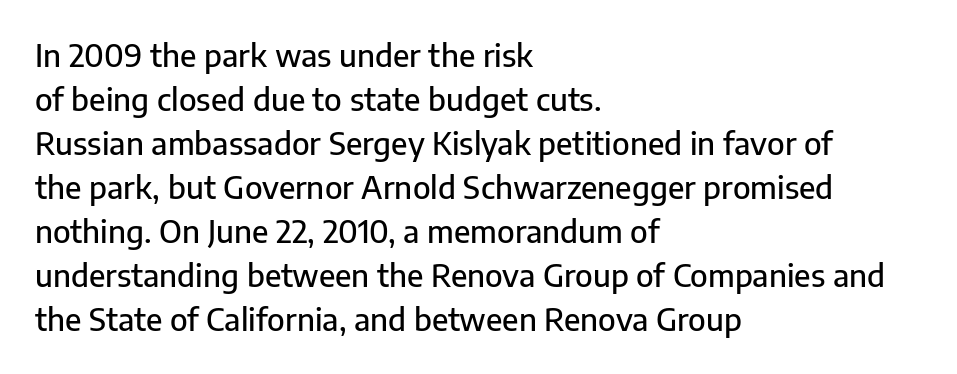
Q: Is the text italic (slanted)? A: No, it is upright.
Q: Is the typeface a serif or a sans-serif typeface? A: Sans-serif.
Q: Is the text underlined? A: No.
Q: How is the paragraph aligned? A: Left-aligned.
Q: Is the spacing between letters normal or unusually wide? A: Normal.
Q: Is the spacing between lines tight, normal or loose? A: Normal.
Q: Width (condensed, normal, or wide)? A: Normal.
Q: Stroke contrast? A: Low.
Q: x-height? A: Medium.
Q: Monospaced? A: No.
